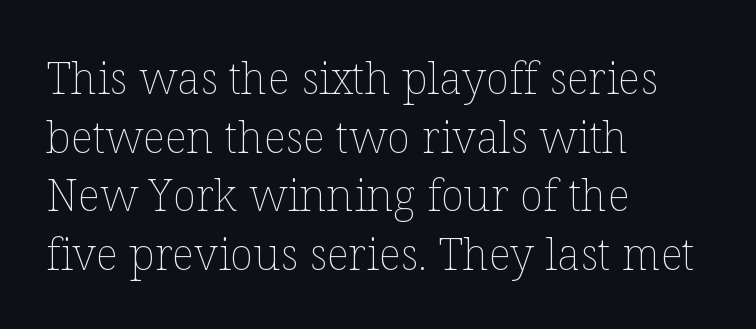
{"italic": "no", "bold": "no", "weight": "thin", "width": "normal", "stroke_contrast": "low", "x_height": "medium", "monospaced": "no", "underline": "no", "align": "left", "line_spacing": "normal", "line_spacing_ratio": 1.33, "letter_spacing": "normal", "letter_spacing_em": 0.0, "glyph_px": 44}
